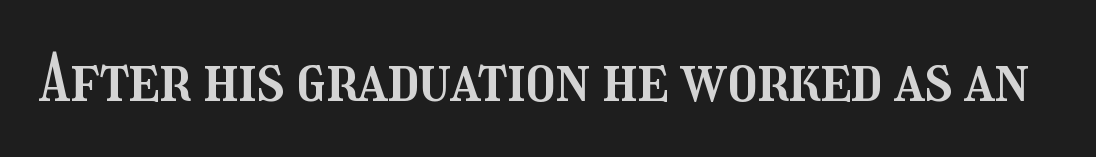
The image shows 65 px condensed type, upright; set normal letter spacing, not underlined; medium stroke contrast and a medium x-height.
